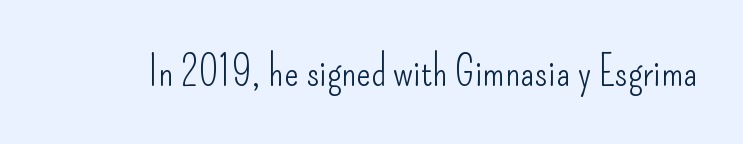
Nothing unusual about the tracking: characters are spaced as the font intends. A typesetter would call this proportional, since set widths differ per character. When letters stand straight like this, we call the style roman or upright. Compared with a typical body face, this is equally light or lighter still. Each row of text sits above clean, open space.
